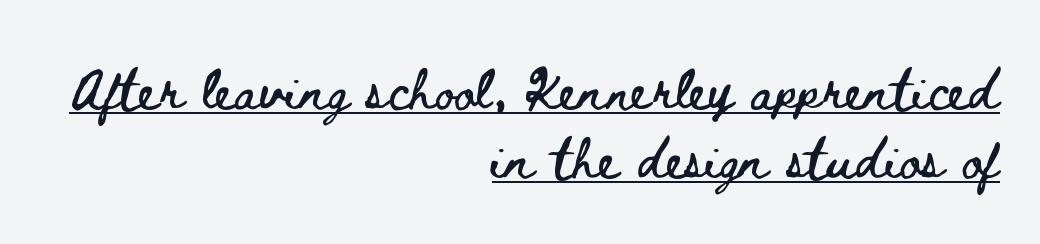
The image shows 41 px wide type; set right-aligned, normal line spacing (1.69x), normal letter spacing, underlined; low stroke contrast and a small x-height.
